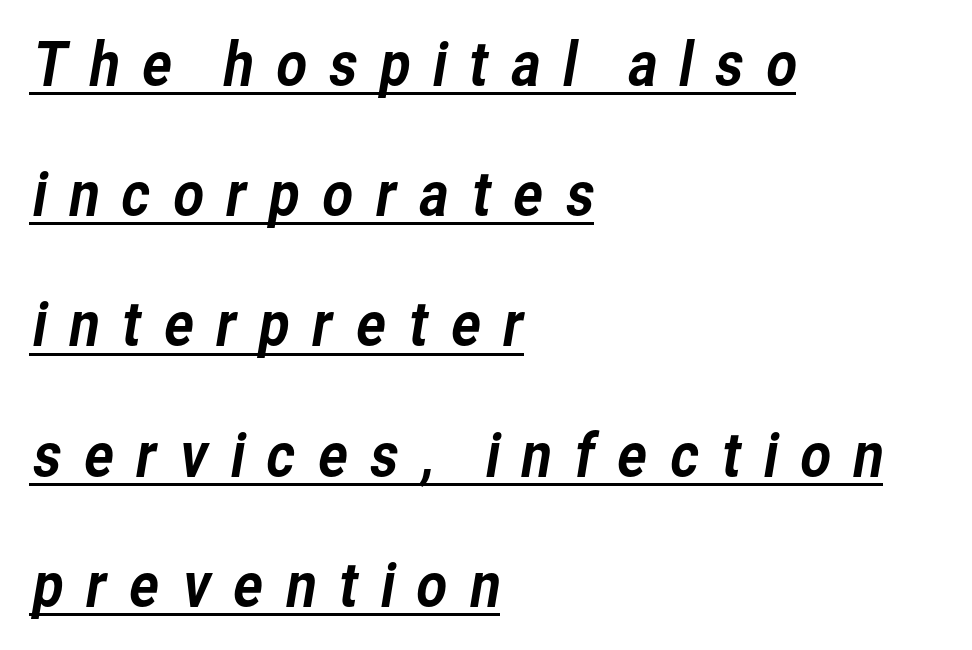
The image shows 60 px sans-serif type; set left-aligned, loose line spacing (2.17x), unusually wide letter spacing (+0.32 em), underlined; low stroke contrast and a medium x-height.
